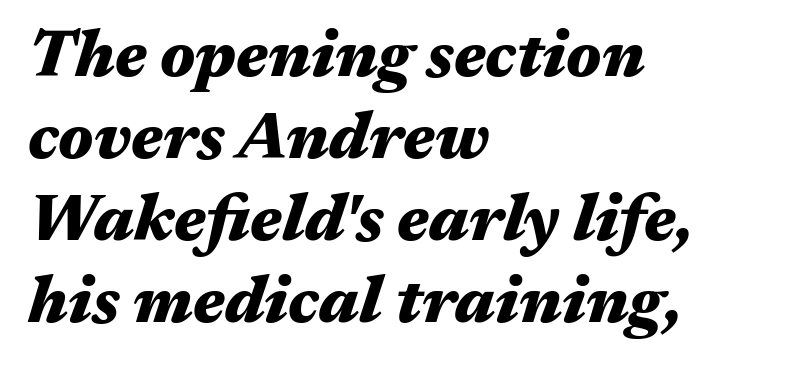
The text carries the slant typical of an italic or oblique font. Type without underlining. Emphasis by weight is at full strength: bold. Each letter keeps its own natural width here, so spacing adapts to shape. The rows are spaced the way most documents space them.
